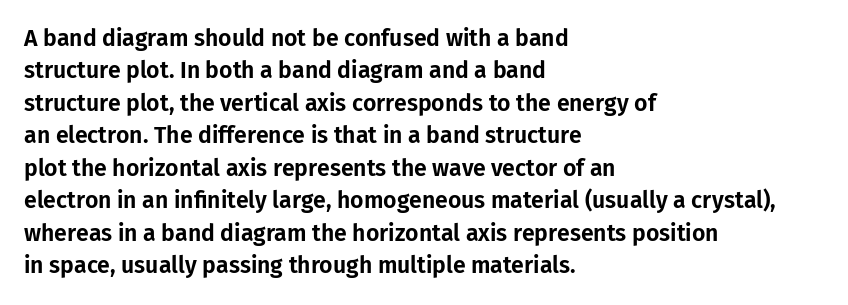
Q: Is the text italic (slanted)? A: No, it is upright.
Q: Is the text underlined? A: No.
Q: How is the paragraph aligned? A: Left-aligned.
Q: Is the spacing between letters normal or unusually wide? A: Normal.
Q: Is the spacing between lines tight, normal or loose? A: Normal.
